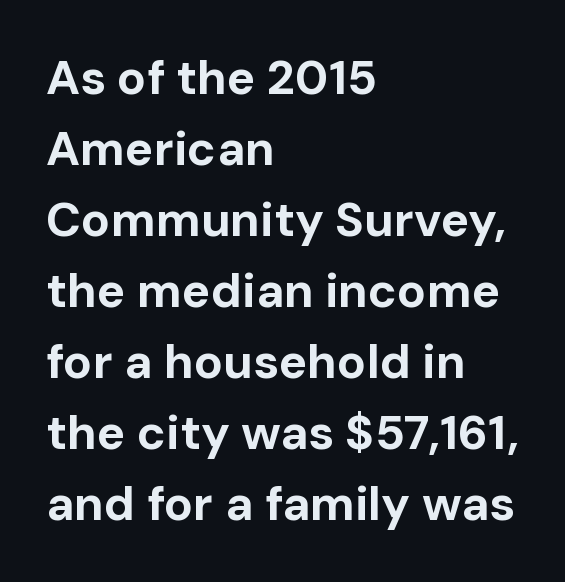
Serif or sans? Sans — the stroke terminals are bare. Plain, unruled lines of type. Stroke thickness is high; the sample reads as a true bold. In terms of posture, this sample is upright. The rendering uses a moderate line-height, typical for paragraphs.
